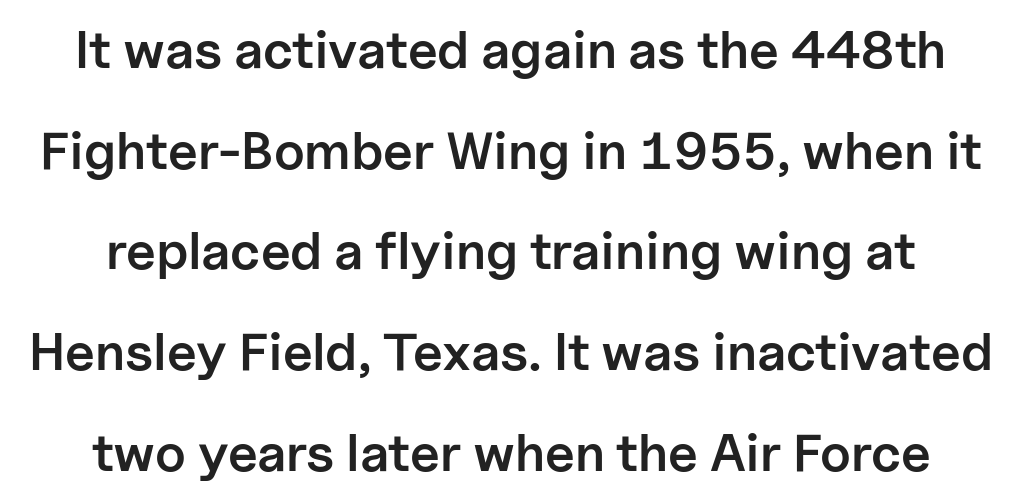
{"serif": "no", "italic": "no", "bold": "semi", "weight": "semibold", "width": "normal", "stroke_contrast": "low", "x_height": "medium", "monospaced": "no", "underline": "no", "align": "center", "line_spacing": "loose", "line_spacing_ratio": 1.9, "letter_spacing": "normal", "letter_spacing_em": 0.0, "glyph_px": 53}
